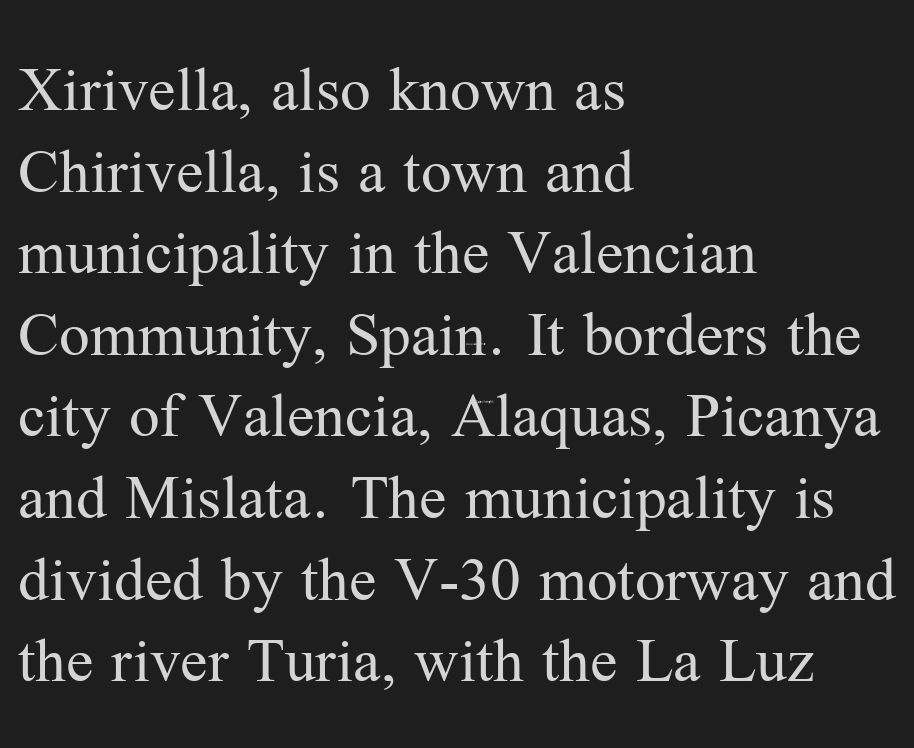
The image shows 68 px regular-weight serif type, upright; set left-aligned, line spacing 1.2x, normal letter spacing, not underlined; medium stroke contrast and a medium x-height.
